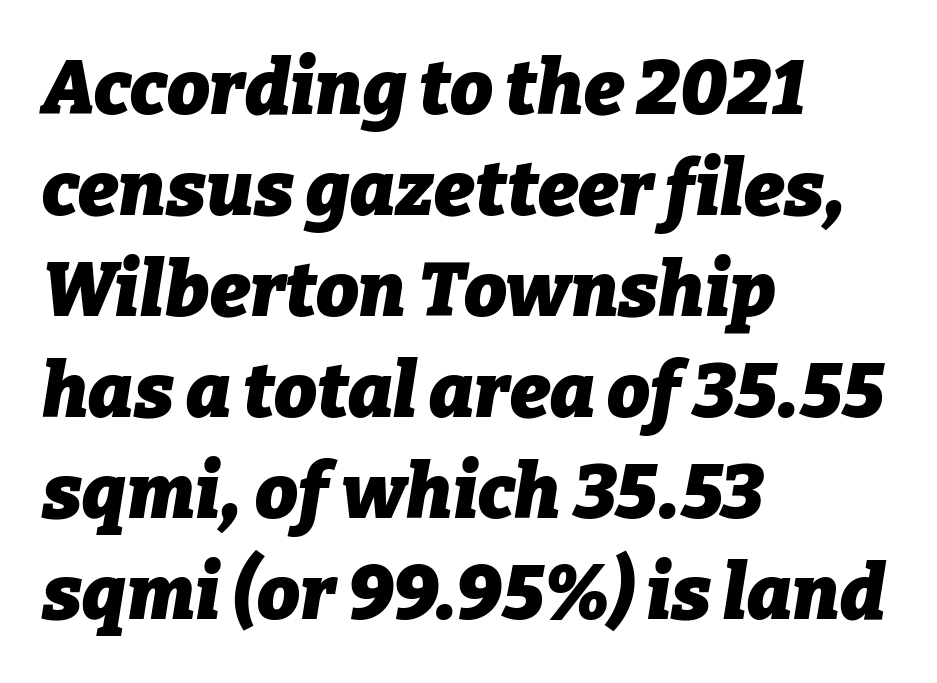
The typography opts for an oblique posture over an upright one. Looks like regular typesetting: each glyph gets only the width it needs. You could call the tracking neutral — neither tight nor loose. These lines are set flush left with a ragged right edge. Thick stems and heavy bowls — unmistakably bold.
